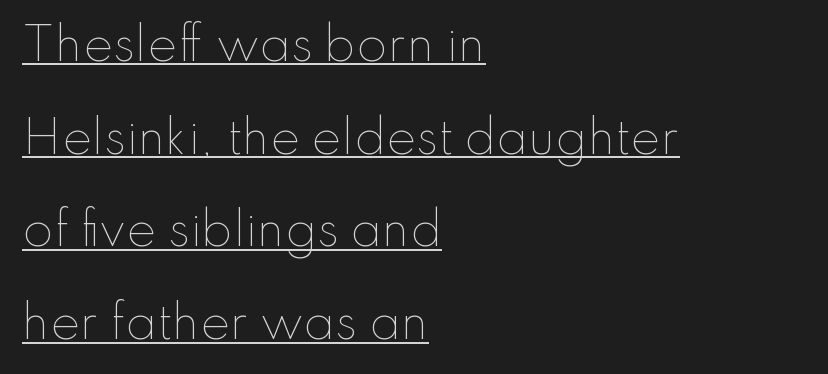
Is the letter spacing exaggerated? No — it looks like the ordinary default. The letters stand upright; this is a roman face. The text block is weighted toward the left margin, trailing off unevenly rightward. Each new line begins a long way beneath the previous one.
